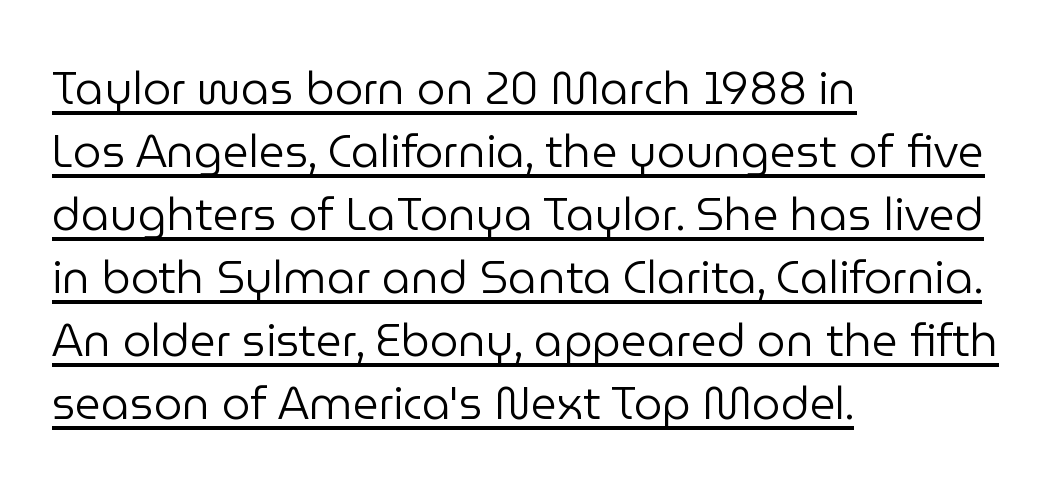
{"serif": "no", "italic": "no", "bold": "no", "weight": "regular", "width": "normal", "stroke_contrast": "low", "x_height": "medium", "monospaced": "no", "underline": "yes", "align": "left", "line_spacing": "normal", "line_spacing_ratio": 1.4, "letter_spacing": "normal", "letter_spacing_em": 0.0, "glyph_px": 45}
